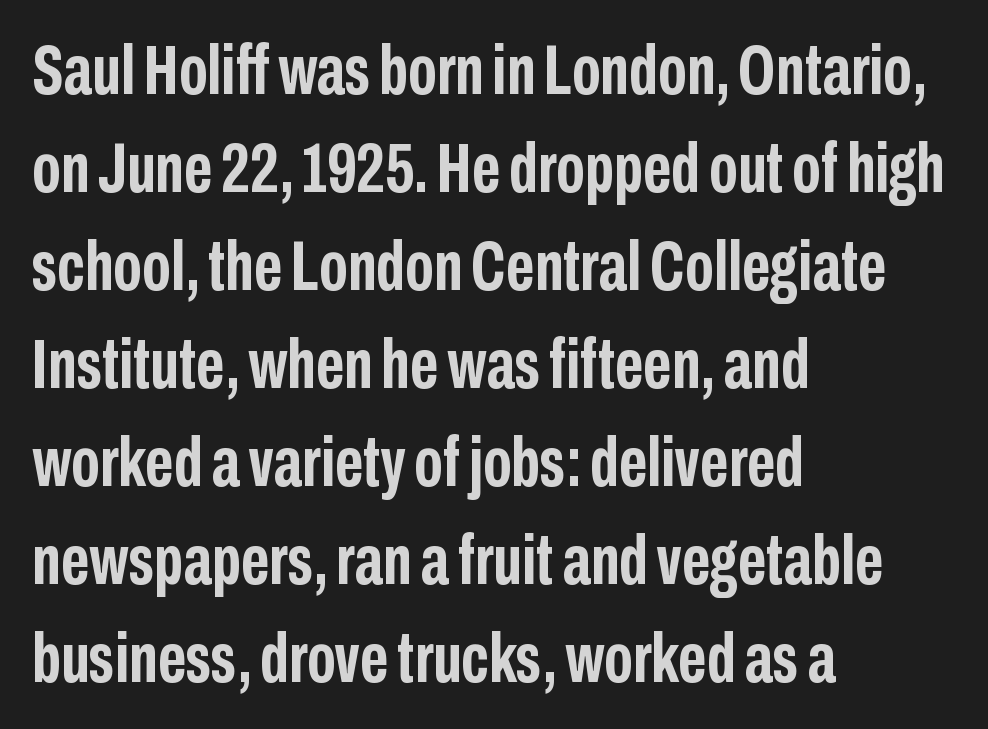
The specimen reads as upright at a glance. Quick note: underline off. The characters display no serif detailing; their extremities are plain. Each word holds together tightly as a unit, with standard inter-letter gaps.
